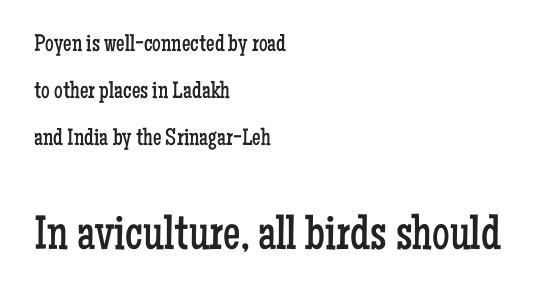
Q: Is the text bold? A: No.
Q: Is the text italic (slanted)? A: No, it is upright.
Q: Is the typeface a serif or a sans-serif typeface? A: Serif.
Q: Is the text underlined? A: No.
Q: How is the paragraph aligned? A: Left-aligned.
Q: Is the spacing between letters normal or unusually wide? A: Normal.
Q: Is the spacing between lines tight, normal or loose? A: Loose.
Q: Which block of text is set in a larger size, the first (top) or the second (bottom)? A: The second (bottom) one.
Q: Width (condensed, normal, or wide)? A: Condensed.
Q: Stroke contrast? A: Low.
Q: x-height? A: Medium.
Q: Monospaced? A: No.
